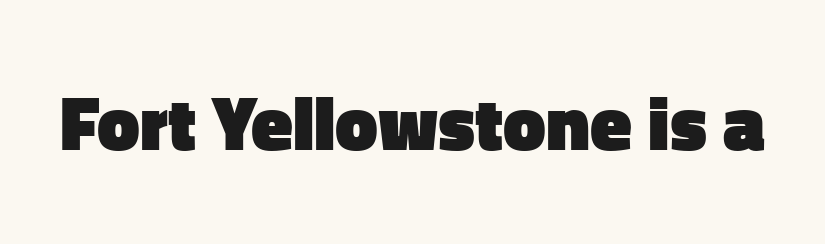
These lines keep a tight, regular rhythm from letter to letter. The type sits square on the baseline with zero lean. Descenders hang freely into open space. The characters look thick and weighty, a clear bold.
